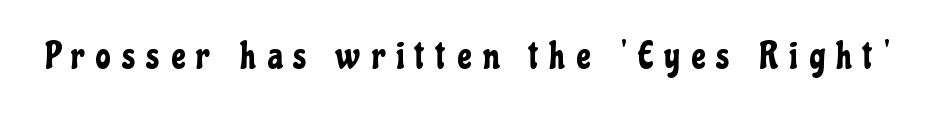
Q: Is the text italic (slanted)? A: No, it is upright.
Q: Is the typeface a serif or a sans-serif typeface? A: Sans-serif.
Q: Is the text underlined? A: No.
Q: Is the spacing between letters normal or unusually wide? A: Unusually wide.
Q: Width (condensed, normal, or wide)? A: Condensed.
Q: Stroke contrast? A: Low.
Q: x-height? A: Medium.
Q: Monospaced? A: No.
